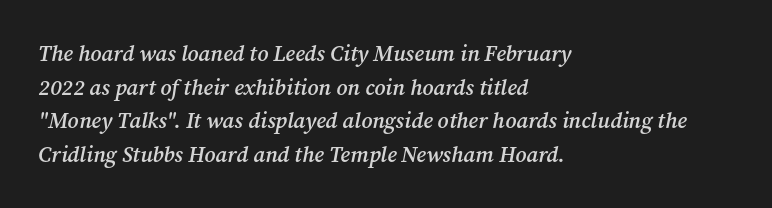
The typesetter chose a ragged-right arrangement here. What weight is shown? A semibold, between regular and bold. Notice how descenders clear the ascenders below comfortably — that's standard leading. The horizontal fit of the characters is conventional and even.
